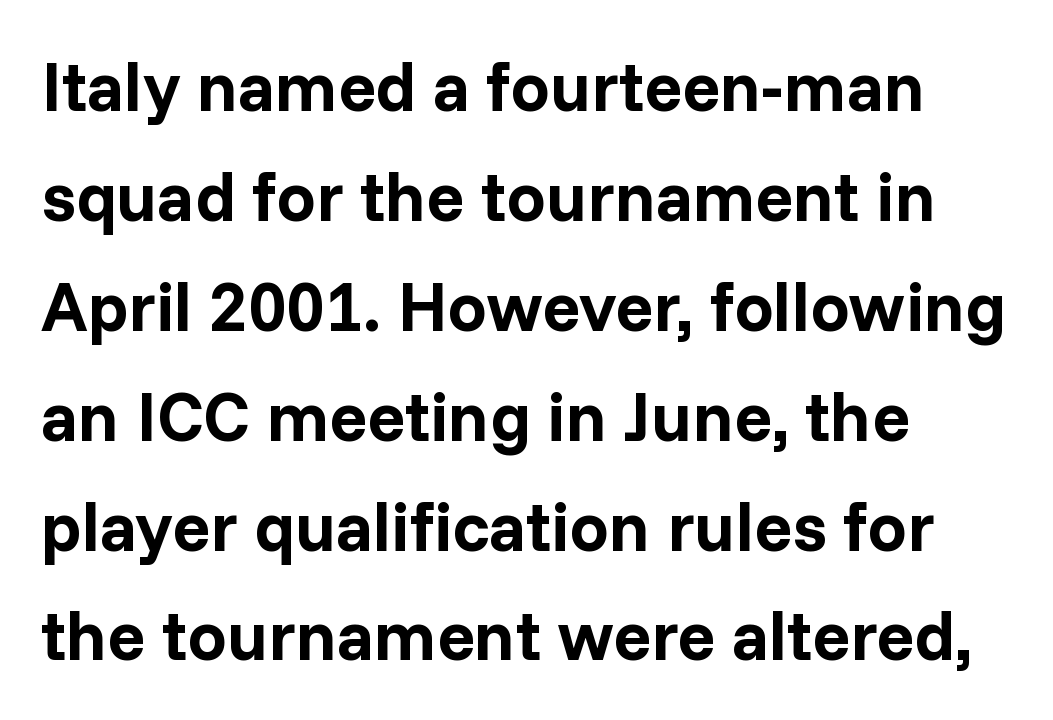
Short note: letters normally spaced. The letters carry no serifs — their stems end cleanly without finishing strokes. Does the lettering tilt? It doesn't — this is upright. Looks like regular typesetting: each glyph gets only the width it needs. The rendering uses a moderate line-height, typical for paragraphs. Typesetter's note: full bold, strokes at maximum text heaviness.
